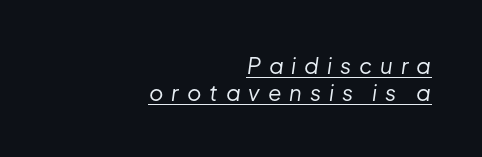
The image shows 22 px text type, italic (leaning right); set right-aligned, line spacing 1.21x, unusually wide letter spacing (+0.36 em), underlined.
